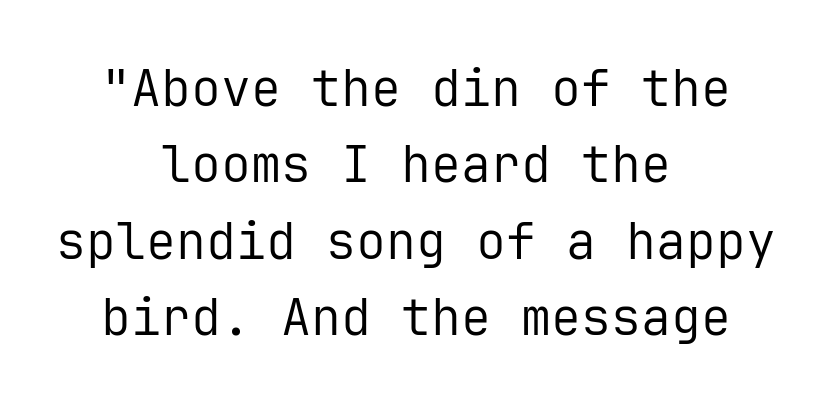
{"serif": "no", "italic": "no", "bold": "no", "weight": "regular", "width": "normal", "stroke_contrast": "low", "x_height": "medium", "monospaced": "yes", "underline": "no", "align": "center", "line_spacing": "normal", "line_spacing_ratio": 1.53, "letter_spacing": "normal", "letter_spacing_em": 0.0, "glyph_px": 50}
